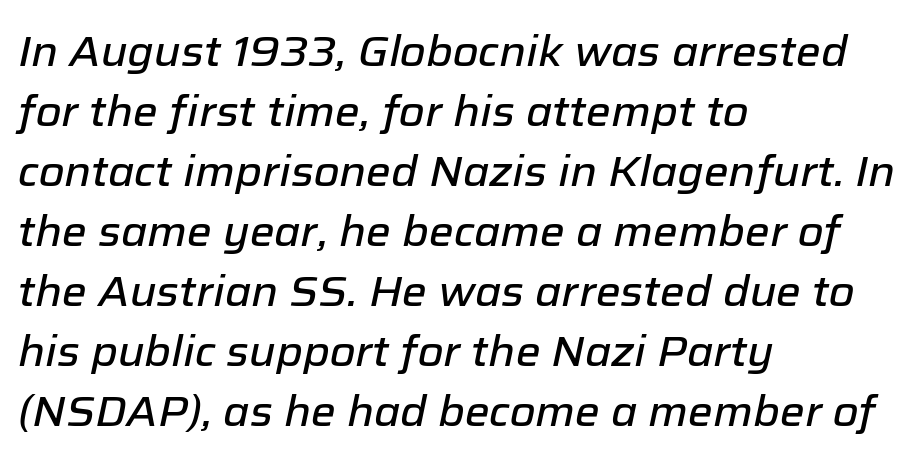
The image shows 42 px text type, italic (leaning right); set left-aligned, normal line spacing (1.43x), normal letter spacing, not underlined; low stroke contrast and a medium x-height.
